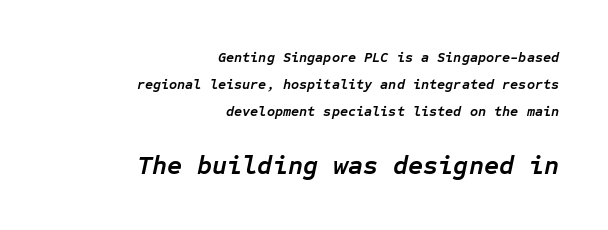
A typesetter would call this leading open, well beyond the default. Typographic density is high because the face is bold. The letters are slanted; this is an italic face. Nobody touched the tracking dial on this one.
